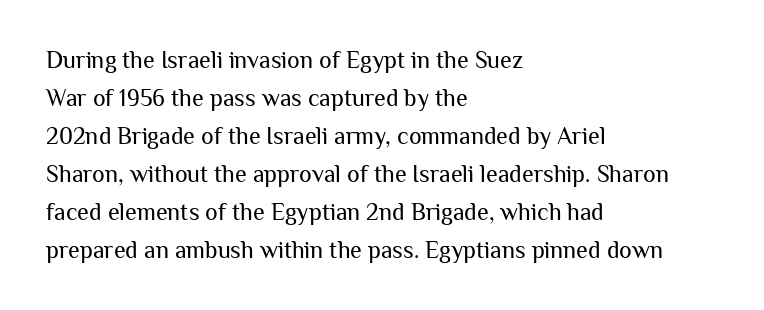
Caption: standard tracking, unaltered. How would I describe the line gaps? Plain and ordinary. Notice how the stems are strictly vertical — no italics here. The typeface has the unassuming heft of standard copy or less. The lines are quadded left.
